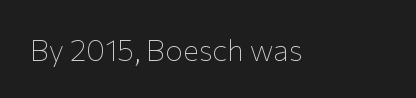
The image shows 30 px thin sans-serif type, upright; set normal letter spacing, not underlined; low stroke contrast and a medium x-height.
